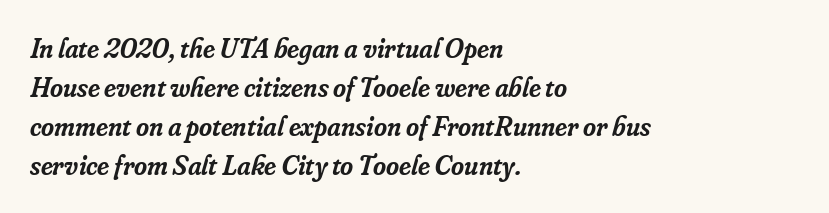
You can tell from the footed stems that serif type was used. Is this a fixed-width face? No — the glyphs have proportional, varying widths. A clean baseline with only descenders dipping below it. The passage shown stacks its lines at a standard gap. Semibold letterforms, between regular and bold. The lines in this sample share a left origin and differ only in where they stop.
